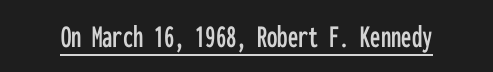
How are the letters spaced? Ordinarily, with no added tracking. Classification — sans serif. It's the straight-up-and-down kind of type. The face used here appears with an underline applied.
